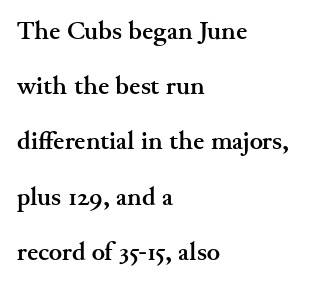
{"italic": "no", "bold": "yes", "underline": "no", "align": "left", "line_spacing": "loose", "line_spacing_ratio": 2.21, "letter_spacing": "normal", "letter_spacing_em": 0.0, "glyph_px": 25}
